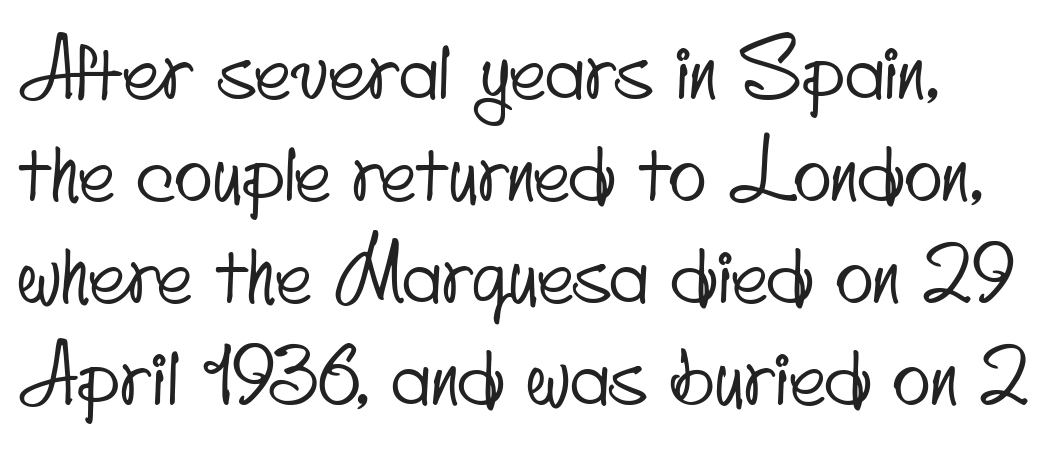
The image shows 79 px condensed sans-serif type; set normal line spacing (1.29x), normal letter spacing, not underlined; low stroke contrast and a small x-height.
